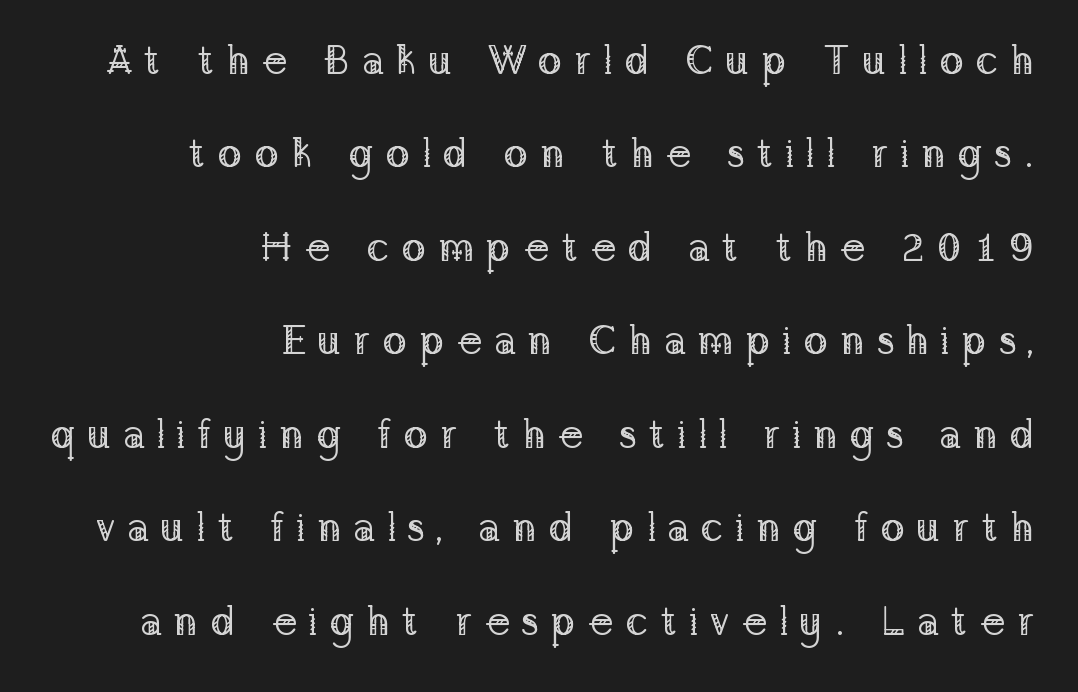
{"serif": "yes", "italic": "no", "bold": "no", "weight": "regular", "width": "normal", "stroke_contrast": "low", "x_height": "medium", "monospaced": "no", "underline": "no", "align": "right", "line_spacing": "loose", "line_spacing_ratio": 2.28, "letter_spacing": "wide", "letter_spacing_em": 0.28, "glyph_px": 41}
